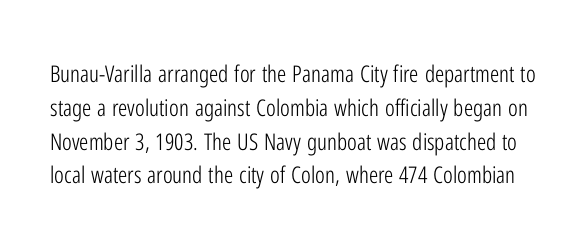
The letters stand upright; this is a roman face. On a weight scale, this lands at 450 or below. Any mark beneath the type? The region is blank. The letterforms sit shoulder to shoulder at normal distance. The rendering uses a moderate line-height, typical for paragraphs.
